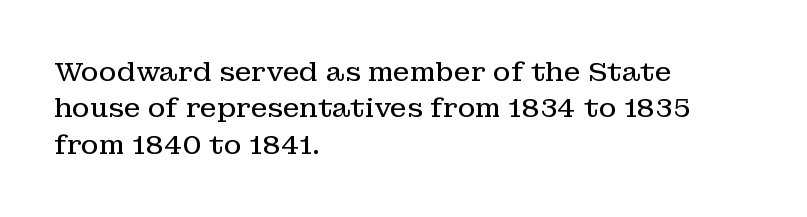
Q: Is the text bold? A: No.
Q: Is the text italic (slanted)? A: No, it is upright.
Q: Is the text underlined? A: No.
Q: How is the paragraph aligned? A: Left-aligned.
Q: Is the spacing between letters normal or unusually wide? A: Normal.
Q: Is the spacing between lines tight, normal or loose? A: Normal.
